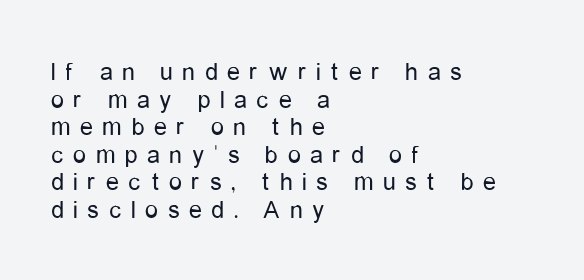
Tightly led — the rows are bunched. Stems and bowls with no extra thickness — not bold. The lettering stays uniformly vertical, giving the passage a roman look. Check the space under the baseline: it is left empty. Is the letter spacing exaggerated? Yes — the characters are pushed far apart.
